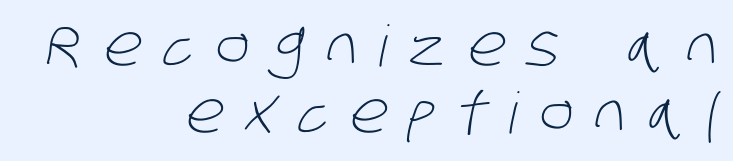
Caption: expanded tracking, letters set apart. Stroke terminals: plain, sans-serif. Unmarked baselines from the first word to the last. The passage shown is typed in a proportional face where columns would drift. The strokes carry an ordinary text weight at most.
